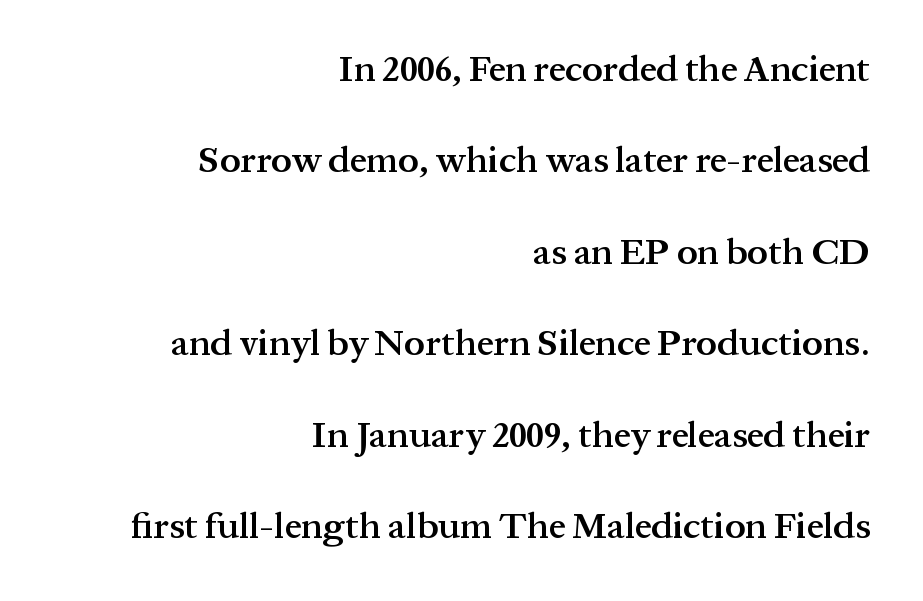
{"serif": "yes", "italic": "no", "bold": "semi", "weight": "semibold", "width": "normal", "stroke_contrast": "medium", "x_height": "medium", "monospaced": "no", "underline": "no", "align": "right", "line_spacing": "loose", "line_spacing_ratio": 2.47, "letter_spacing": "normal", "letter_spacing_em": 0.0, "glyph_px": 37}
